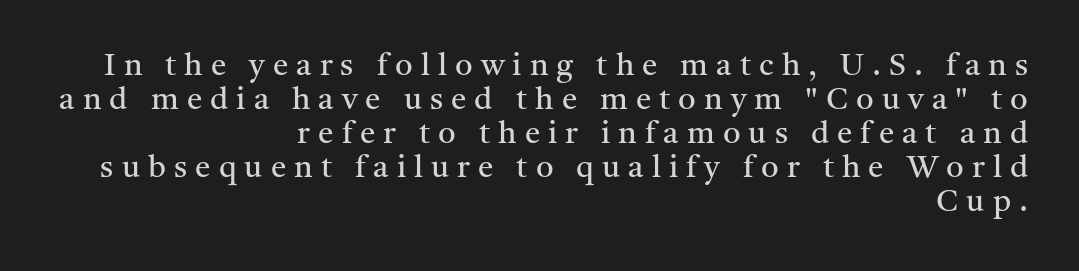
Check under the words: just untouched page. The rendering shows small feet on the letterforms — a serif design. Upright lettering throughout. These lines are rendered in a variable-pitch font. No letter is thick-stroked: the sample isn't bold.
